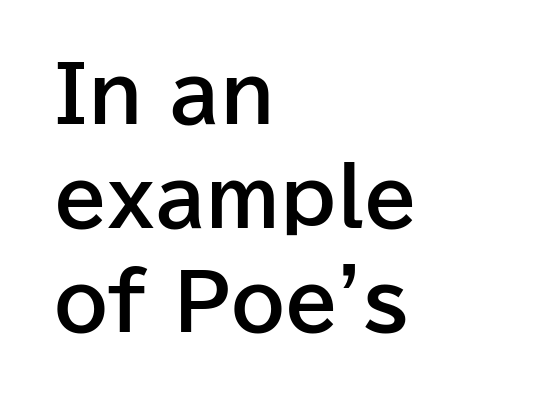
{"serif": "no", "italic": "no", "bold": "yes", "weight": "bold", "width": "normal", "stroke_contrast": "low", "x_height": "medium", "monospaced": "no", "underline": "no", "align": "left", "line_spacing": "normal", "line_spacing_ratio": 1.35, "letter_spacing": "normal", "letter_spacing_em": 0.0, "glyph_px": 77}
